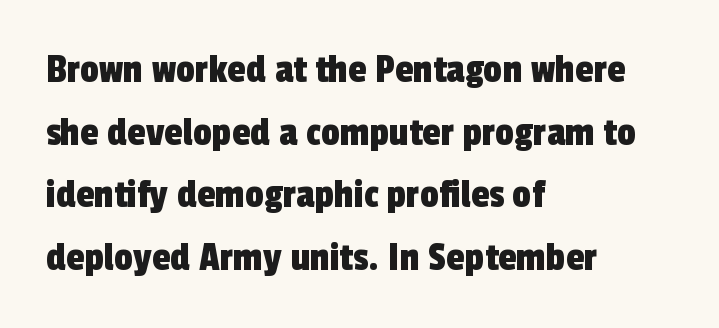
Stroke terminals: plain, sans-serif. The setting favours the left margin, as ordinary paragraphs usually do. Here the glyphs are tracked normally, forming tight word shapes. The leading is moderate, giving the passage an even texture. The baseline area is clear.
